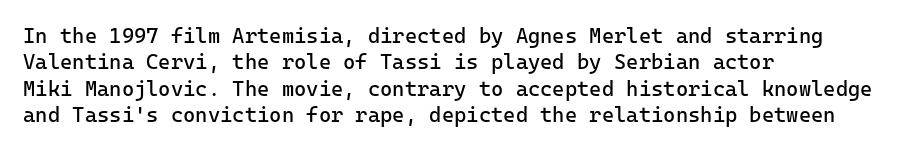
Q: Is the text bold? A: No.
Q: Is the text italic (slanted)? A: No, it is upright.
Q: Is the text underlined? A: No.
Q: How is the paragraph aligned? A: Left-aligned.
Q: Is the spacing between letters normal or unusually wide? A: Normal.
Q: Is the spacing between lines tight, normal or loose? A: Normal.
